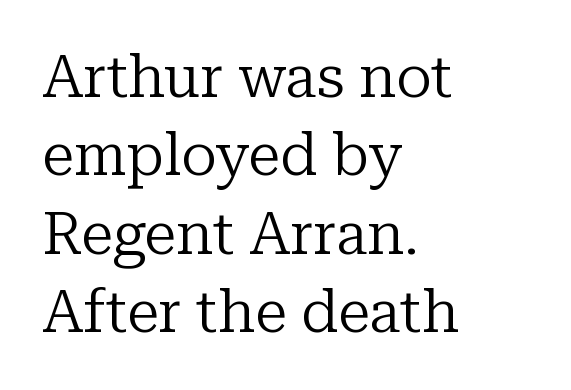
Varying glyph widths throughout — classic text-font behaviour. Underline: absent. No letter is thick-stroked: the sample isn't bold. Spacing between characters is what you'd get straight out of the box.
